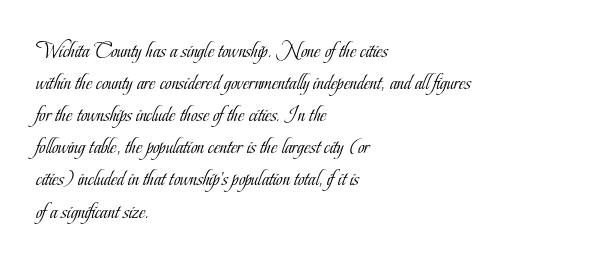
The image shows 22 px text type; set left-aligned, normal line spacing (1.46x), normal letter spacing, not underlined.
